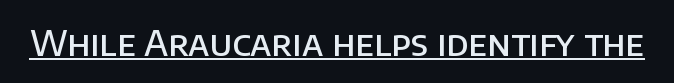
The image shows 35 px semibold sans-serif type, upright; set normal letter spacing, underlined; low stroke contrast and a large x-height.
